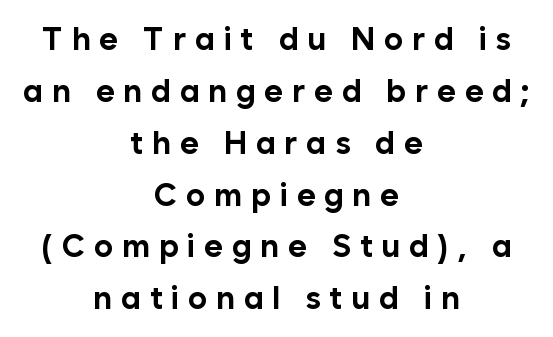
The block of text has a typical density, with ordinary space between rows. Descenders hang freely into open space. Proportional: the letters do not fall into vertical columns. Its strokes are broad and dark, the hallmark of bold type. The font family rendered here belongs to the sans-serif group. Loose tracking; the words dissolve into strings of separated letters.
